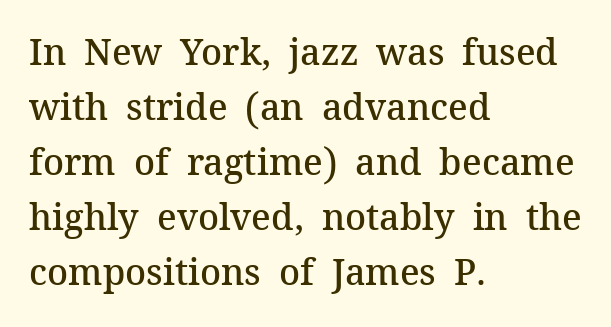
Q: Is the text bold? A: Semi-bold.
Q: Is the text italic (slanted)? A: No, it is upright.
Q: Is the typeface a serif or a sans-serif typeface? A: Serif.
Q: Is the text underlined? A: No.
Q: How is the paragraph aligned? A: Left-aligned.
Q: Is the spacing between letters normal or unusually wide? A: Normal.
Q: Is the spacing between lines tight, normal or loose? A: Normal.
Q: Width (condensed, normal, or wide)? A: Normal.
Q: Stroke contrast? A: Medium.
Q: x-height? A: Medium.
Q: Monospaced? A: No.
